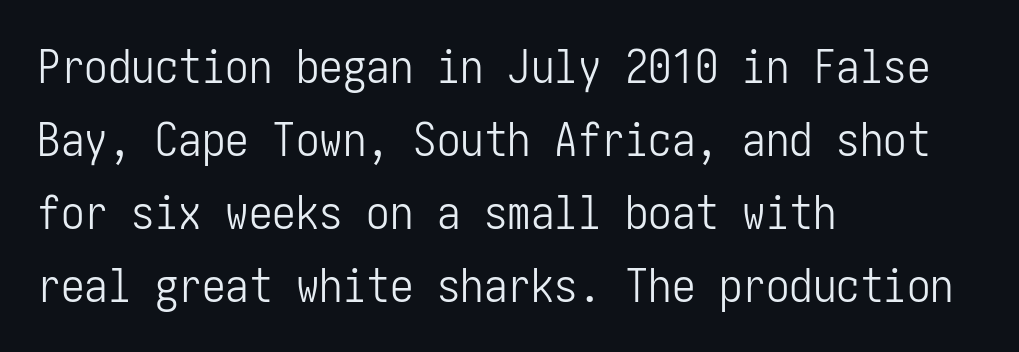
Q: Is the text bold? A: No.
Q: Is the text italic (slanted)? A: No, it is upright.
Q: Is the typeface a serif or a sans-serif typeface? A: Sans-serif.
Q: Is the text underlined? A: No.
Q: How is the paragraph aligned? A: Left-aligned.
Q: Is the spacing between letters normal or unusually wide? A: Normal.
Q: Is the spacing between lines tight, normal or loose? A: Normal.
Q: Width (condensed, normal, or wide)? A: Condensed.
Q: Stroke contrast? A: Low.
Q: x-height? A: Medium.
